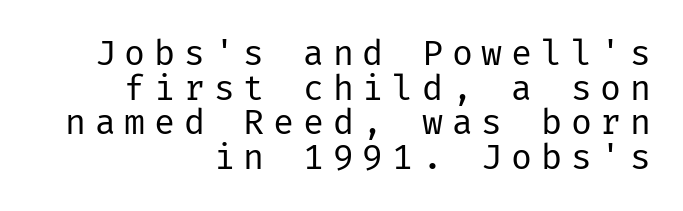
The image shows 35 px regular-weight sans-serif type, upright; set right-aligned, tight line spacing (0.99x), unusually wide letter spacing (+0.25 em), not underlined; low stroke contrast and a medium x-height.
